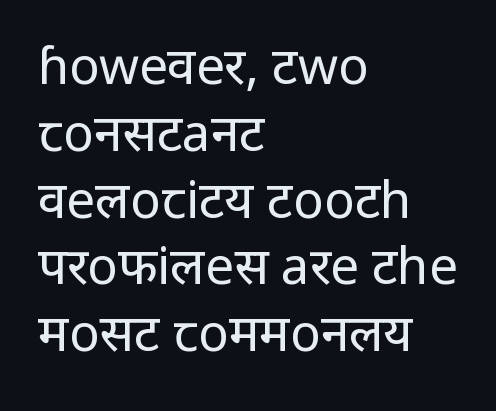
Check the space under the baseline: it is left empty. Each word holds together tightly as a unit, with standard inter-letter gaps. Casual observation: everything's shoved over to the left. The characters are drawn with everyday or finer stroke widths.
